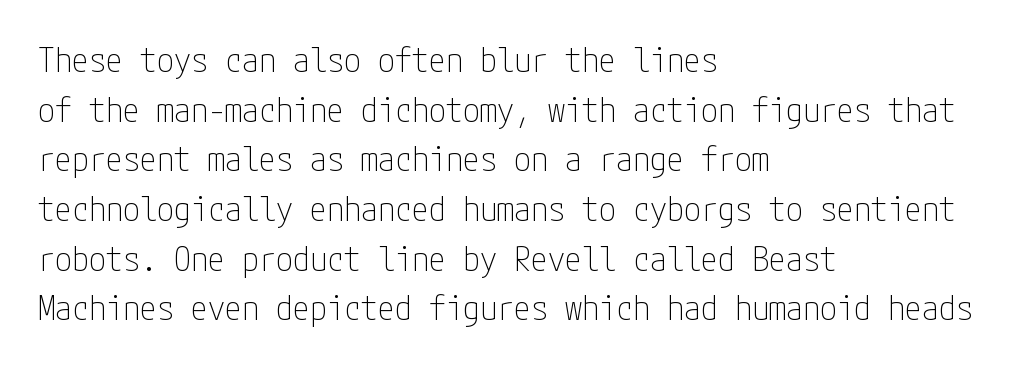
{"serif": "no", "italic": "no", "bold": "no", "weight": "thin", "width": "condensed", "stroke_contrast": "low", "x_height": "medium", "underline": "no", "align": "left", "line_spacing": "normal", "line_spacing_ratio": 1.46, "letter_spacing": "normal", "letter_spacing_em": 0.0, "glyph_px": 34}
